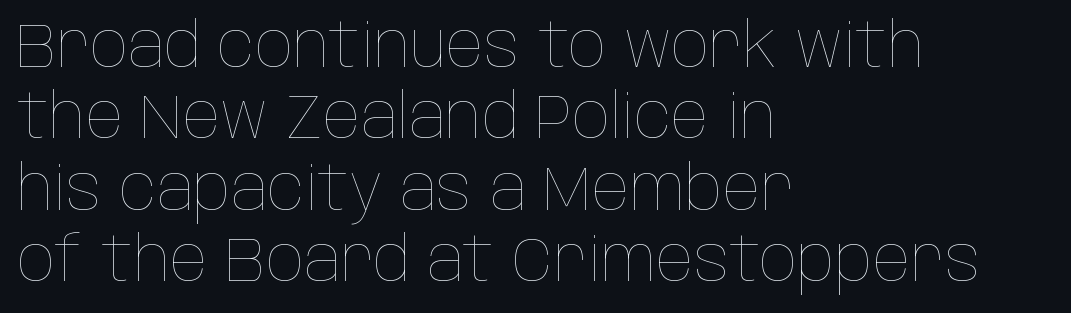
Q: Is the text bold? A: No.
Q: Is the text italic (slanted)? A: No, it is upright.
Q: Is the text underlined? A: No.
Q: How is the paragraph aligned? A: Left-aligned.
Q: Is the spacing between letters normal or unusually wide? A: Normal.
Q: Is the spacing between lines tight, normal or loose? A: Tight.
Q: Width (condensed, normal, or wide)? A: Condensed.
Q: Stroke contrast? A: Low.
Q: x-height? A: Large.
Q: Monospaced? A: No.
